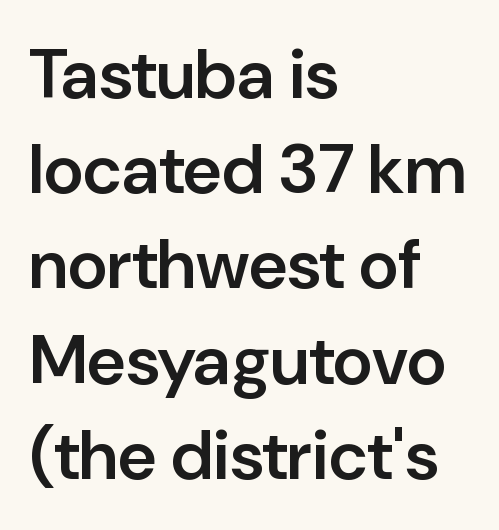
Look at the bottom of the vertical strokes: they stop flat, with no serifs. Emphasis by weight is partial: semibold. Honestly, there is no underline to notice here at all. This sample keeps an unexceptional amount of space between lines.
